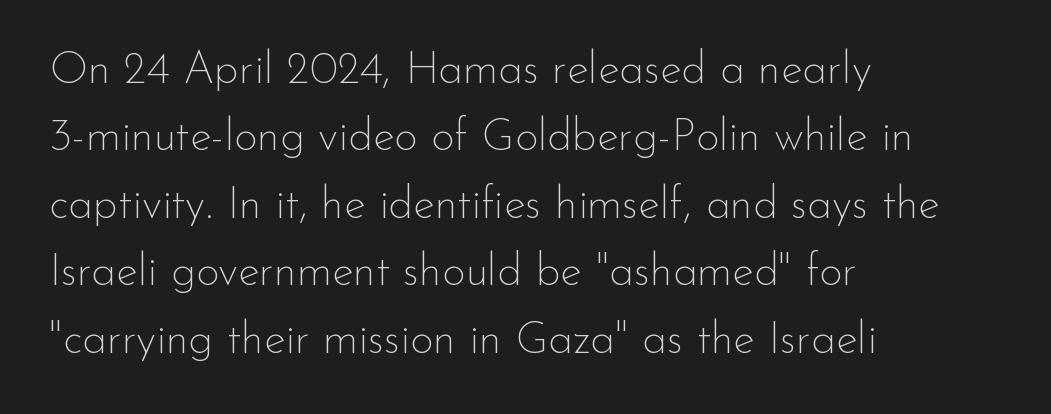
The image shows 45 px thin sans-serif type, upright; set left-aligned, normal line spacing (1.5x), normal letter spacing, not underlined; low stroke contrast and a small x-height.
